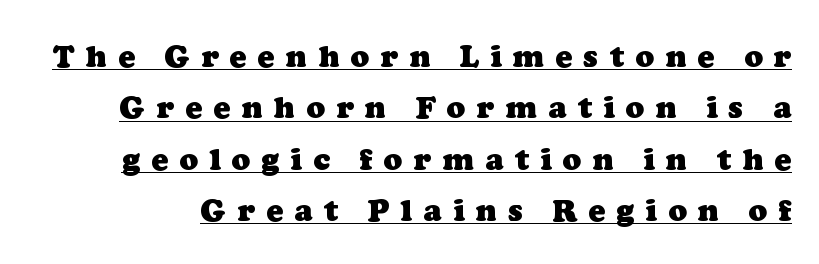
{"serif": "yes", "bold": "yes", "weight": "heavy", "width": "normal", "stroke_contrast": "low", "x_height": "medium", "monospaced": "no", "underline": "yes", "line_spacing": "normal", "line_spacing_ratio": 1.66, "letter_spacing": "wide", "letter_spacing_em": 0.36, "glyph_px": 31}
